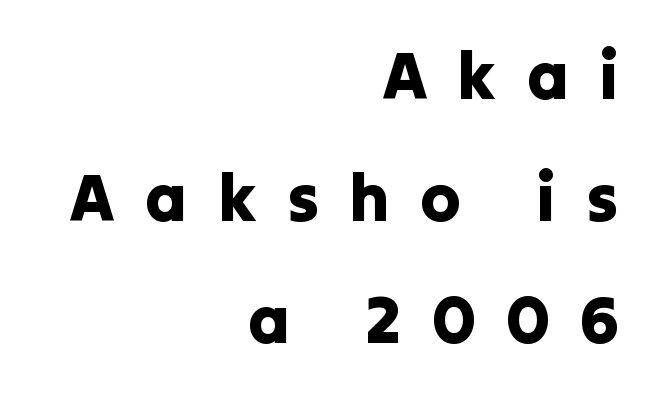
The image shows 67 px sans-serif type, upright; set right-aligned, line spacing 1.82x, unusually wide letter spacing (+0.46 em), not underlined; low stroke contrast and a medium x-height.
